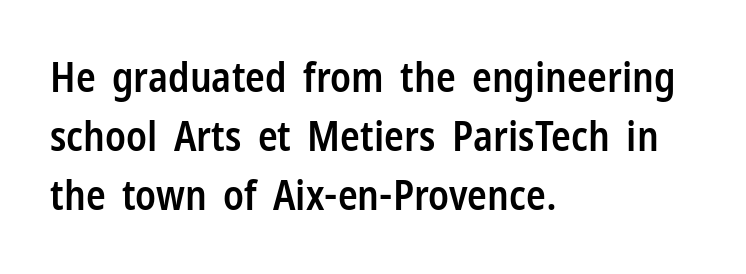
{"serif": "no", "italic": "no", "bold": "semi", "weight": "semibold", "width": "condensed", "stroke_contrast": "low", "x_height": "medium", "monospaced": "no", "underline": "no", "align": "left", "line_spacing": "normal", "line_spacing_ratio": 1.44, "letter_spacing": "normal", "letter_spacing_em": 0.0, "glyph_px": 41}
